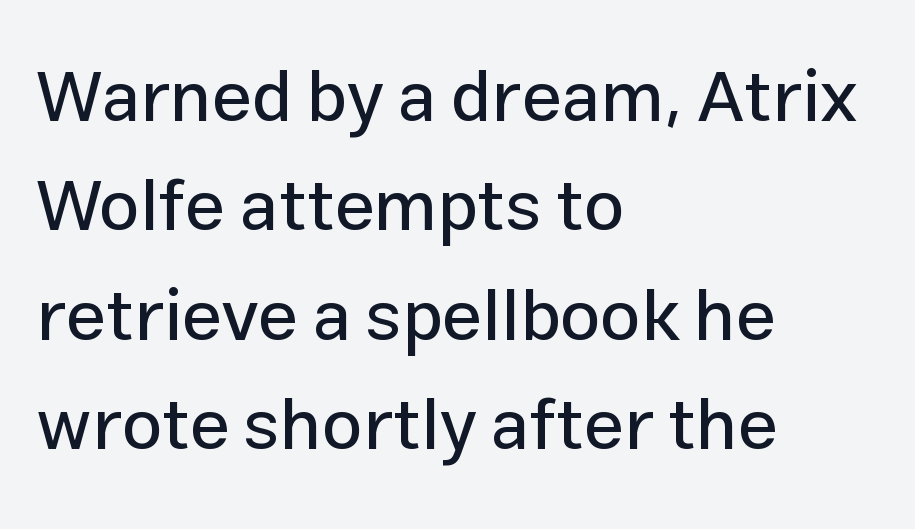
Q: Is the text italic (slanted)? A: No, it is upright.
Q: Is the typeface a serif or a sans-serif typeface? A: Sans-serif.
Q: Is the text underlined? A: No.
Q: How is the paragraph aligned? A: Left-aligned.
Q: Is the spacing between letters normal or unusually wide? A: Normal.
Q: Is the spacing between lines tight, normal or loose? A: Normal.
Q: Width (condensed, normal, or wide)? A: Normal.
Q: Stroke contrast? A: Low.
Q: x-height? A: Medium.
Q: Monospaced? A: No.
